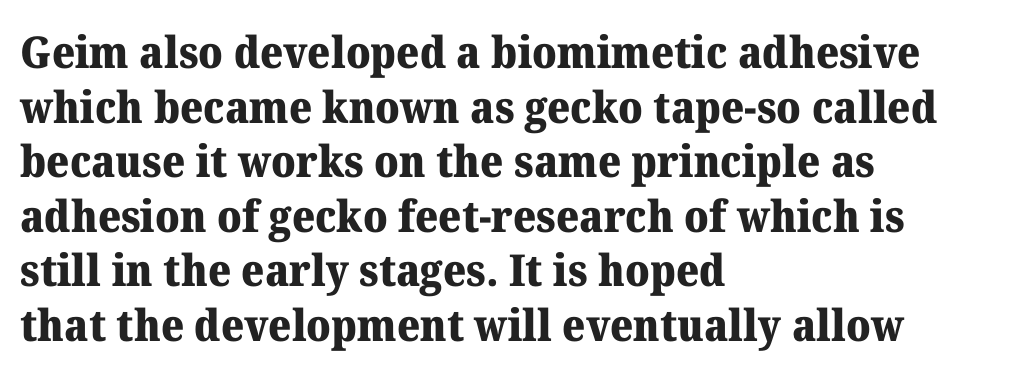
Q: Is the text bold? A: Yes.
Q: Is the text italic (slanted)? A: No, it is upright.
Q: Is the typeface a serif or a sans-serif typeface? A: Serif.
Q: Is the text underlined? A: No.
Q: How is the paragraph aligned? A: Left-aligned.
Q: Is the spacing between letters normal or unusually wide? A: Normal.
Q: Width (condensed, normal, or wide)? A: Normal.
Q: Stroke contrast? A: Medium.
Q: x-height? A: Medium.
Q: Monospaced? A: No.
